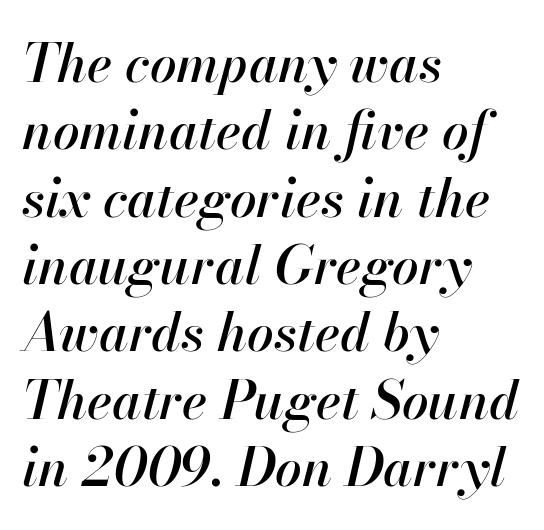
Q: Is the text italic (slanted)? A: Yes, it leans right by about 13 degrees.
Q: Is the text underlined? A: No.
Q: How is the paragraph aligned? A: Left-aligned.
Q: Is the spacing between letters normal or unusually wide? A: Normal.
Q: Is the spacing between lines tight, normal or loose? A: Normal.
Q: Width (condensed, normal, or wide)? A: Normal.
Q: Stroke contrast? A: High.
Q: x-height? A: Small.
Q: Monospaced? A: No.
